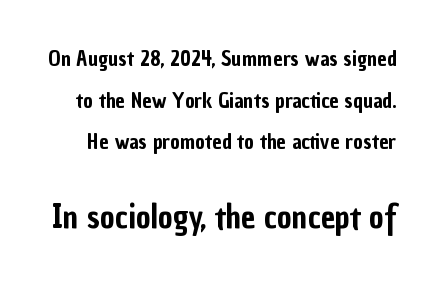
The type family on display is of the sans-serif kind. Leading is clearly above the norm, producing a sparse column. Underline: absent. The block sitting lower on the canvas is the one with enlarged characters. A typesetter would mark this as roman, not italic. The letters advance in unequal steps, a hallmark of proportional type.
